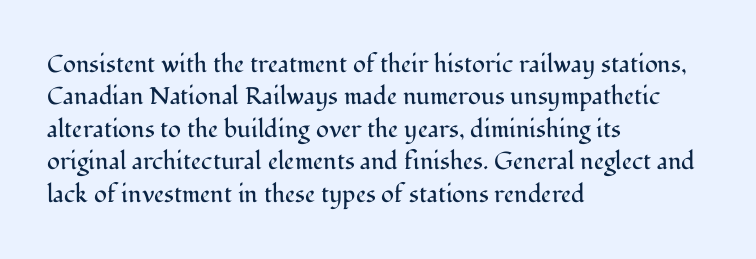
The image shows 24 px text type, upright; set left-aligned, normal line spacing (1.35x), normal letter spacing, not underlined.
